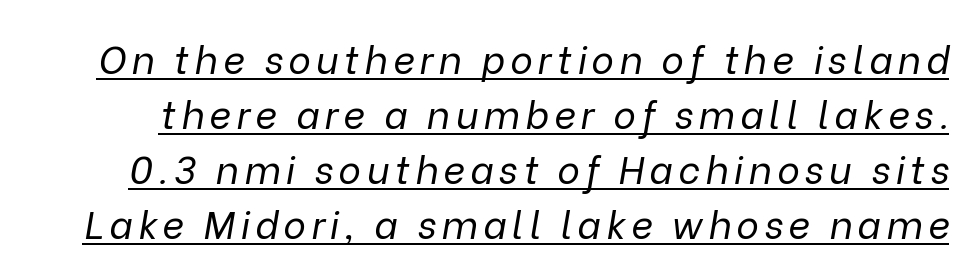
Q: Is the text bold? A: No.
Q: Is the text italic (slanted)? A: Yes, it leans right by about 9 degrees.
Q: Is the text underlined? A: Yes.
Q: Is the spacing between lines tight, normal or loose? A: Normal.
Q: Width (condensed, normal, or wide)? A: Normal.
Q: Stroke contrast? A: Low.
Q: x-height? A: Medium.
Q: Monospaced? A: No.
